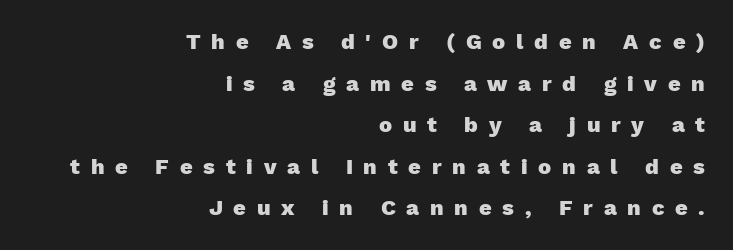
{"italic": "no", "bold": "yes", "underline": "no", "align": "right", "line_spacing_ratio": 1.89, "letter_spacing": "wide", "letter_spacing_em": 0.49, "glyph_px": 22}
